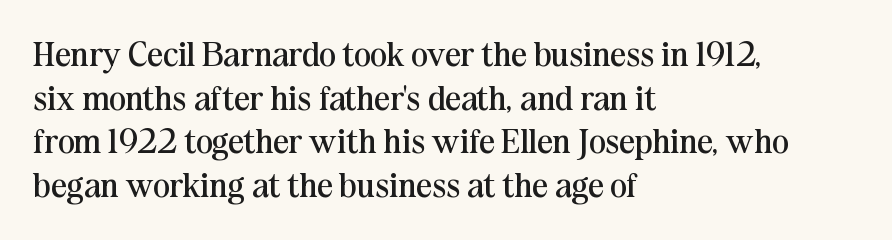
The image shows 35 px regular-weight serif type, upright; set left-aligned, normal line spacing (1.25x), normal letter spacing, not underlined; medium stroke contrast and a medium x-height.
